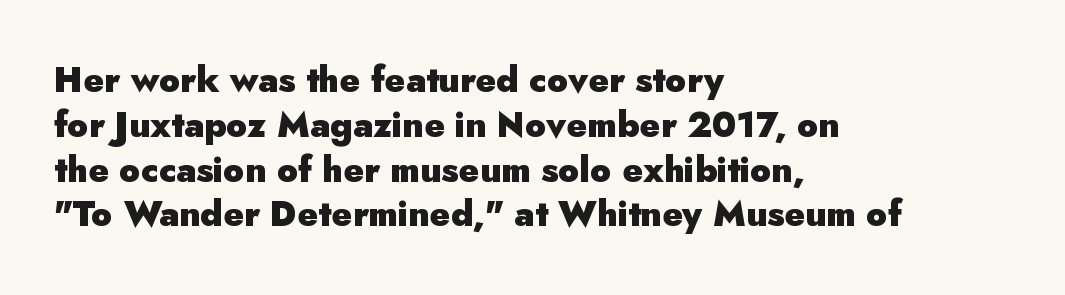
This rendering employs a face without finishing strokes, i.e., a sans-serif. Short and long lines alike share a common starting point at left. Proportional: the letters do not fall into vertical columns. Successive baselines arrive at the customary interval. The gap between lines stays unmarked.
